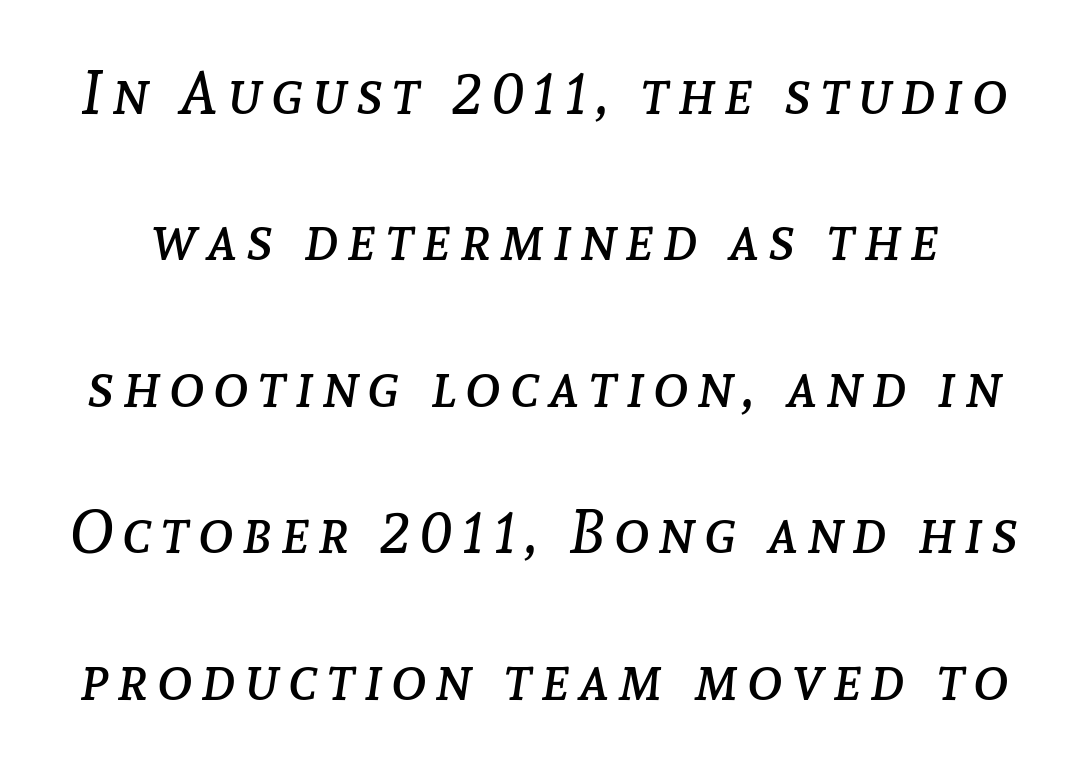
The image shows 60 px regular-weight type, italic (leaning right); set loose line spacing (2.44x), not underlined; low stroke contrast and a medium x-height.
